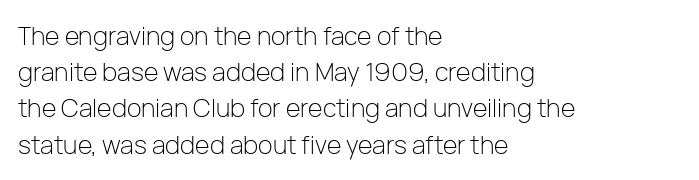
{"italic": "no", "bold": "no", "underline": "no", "align": "left", "line_spacing": "normal", "line_spacing_ratio": 1.45, "letter_spacing": "normal", "letter_spacing_em": 0.0, "glyph_px": 25}
